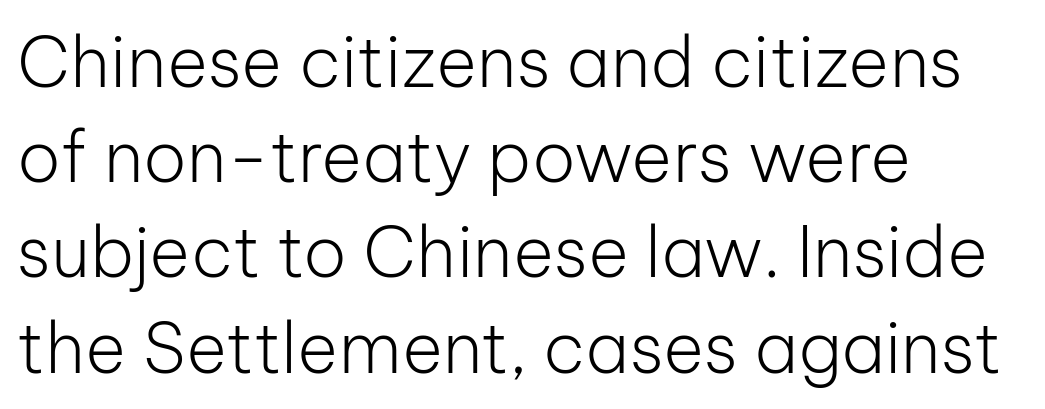
Q: Is the text bold? A: No.
Q: Is the text italic (slanted)? A: No, it is upright.
Q: Is the typeface a serif or a sans-serif typeface? A: Sans-serif.
Q: Is the text underlined? A: No.
Q: How is the paragraph aligned? A: Left-aligned.
Q: Is the spacing between letters normal or unusually wide? A: Normal.
Q: Is the spacing between lines tight, normal or loose? A: Normal.
Q: Width (condensed, normal, or wide)? A: Normal.
Q: Stroke contrast? A: Low.
Q: x-height? A: Medium.
Q: Monospaced? A: No.
